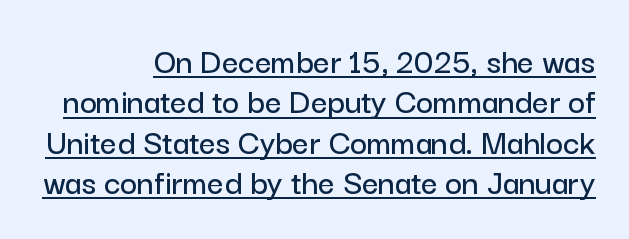
Q: Is the text italic (slanted)? A: No, it is upright.
Q: Is the typeface a serif or a sans-serif typeface? A: Sans-serif.
Q: Is the text underlined? A: Yes.
Q: How is the paragraph aligned? A: Right-aligned.
Q: Is the spacing between letters normal or unusually wide? A: Normal.
Q: Is the spacing between lines tight, normal or loose? A: Tight.
Q: Width (condensed, normal, or wide)? A: Normal.
Q: Stroke contrast? A: Low.
Q: x-height? A: Medium.
Q: Monospaced? A: No.
